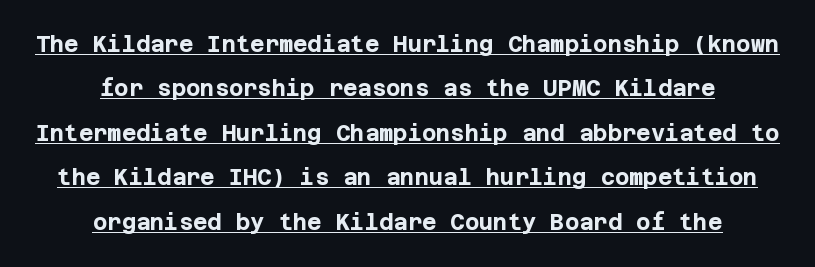
One glance says open: line gaps are wider than usual. Is the type bold? Yes — the strokes are clearly thick and heavy. You can tell it's not italic because the verticals are truly vertical. Caption: multi-line text, centered on the measure.
